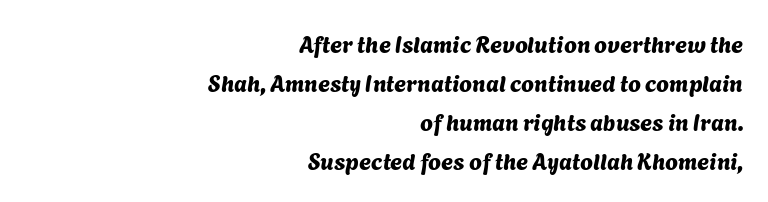
Successive baselines arrive at the customary interval. You could call the tracking neutral — neither tight nor loose. Where is the straight margin? On the right. Underlining? Definitely not there.
